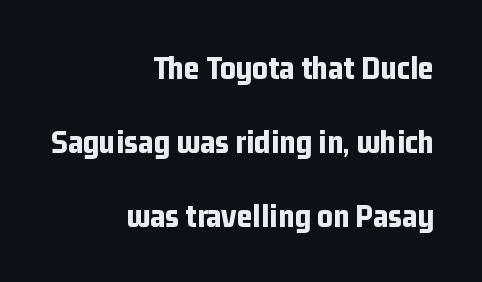
A typesetter would mark this as roman, not italic. Honestly, the letter spacing is just normal — you wouldn't notice it. Is this a fixed-width face? No — the glyphs have proportional, varying widths. The block of text is sparse from top to bottom, with ample space between rows.
